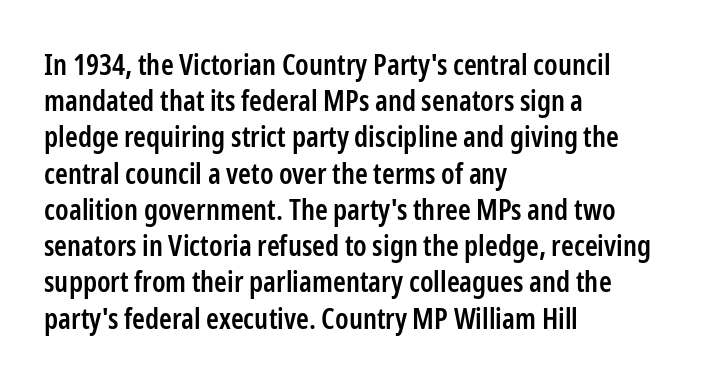
The image shows 29 px semibold, condensed sans-serif type, upright; set left-aligned, normal line spacing (1.25x), normal letter spacing, not underlined; low stroke contrast and a medium x-height.
